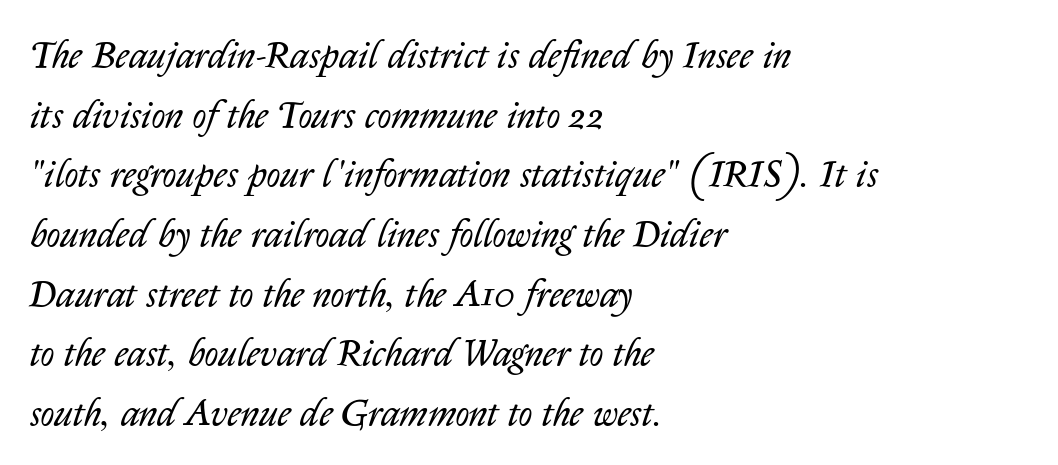
The image shows 38 px regular-weight type, italic (leaning right); set left-aligned, normal line spacing (1.57x), normal letter spacing, not underlined; low stroke contrast and a medium x-height.
